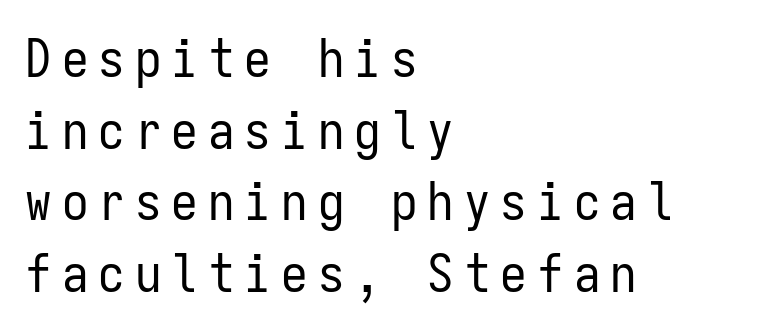
{"serif": "no", "italic": "no", "bold": "no", "weight": "regular", "width": "condensed", "stroke_contrast": "low", "x_height": "medium", "monospaced": "yes", "underline": "no", "align": "left", "line_spacing": "normal", "line_spacing_ratio": 1.35, "glyph_px": 53}
